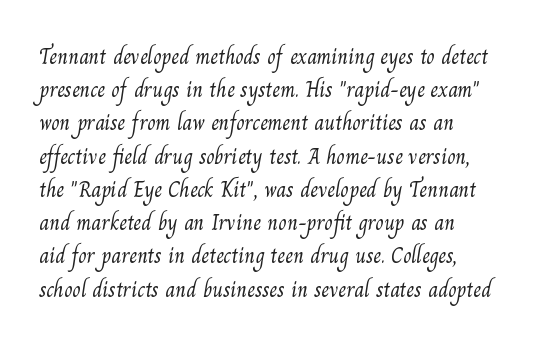
The face looks like a standard text weight, possibly lighter. Rule under the text: the space is simply empty. The passage shown has conventional tracking throughout. Does the leading feel generous? No, just average.
